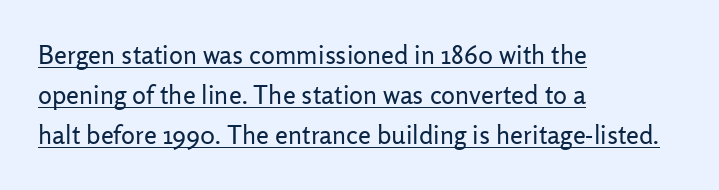
Left-aligned paragraph, ragged on the right. Beneath each row of characters lies a ruled line. In terms of letterspacing, this is plain default setting. Quick note: not italic, upright. Bold? No — there's no thickening of the strokes.
